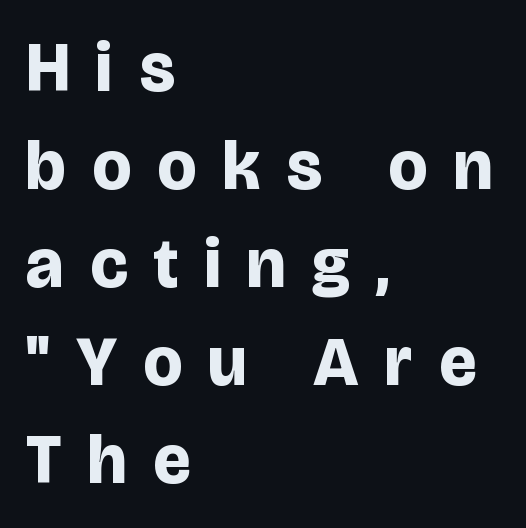
The image shows 69 px bold sans-serif type, upright; set left-aligned, normal line spacing (1.42x), unusually wide letter spacing (+0.38 em), not underlined; low stroke contrast and a large x-height.
